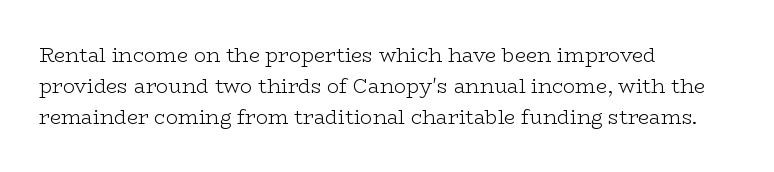
Unmarked baselines from the first word to the last. Between one letter and the next there's only the usual sliver of space. Left-aligned paragraph, ragged on the right. Compared with typical paragraphs, the rows here are spaced about the same. It's the straight-up-and-down kind of type.
